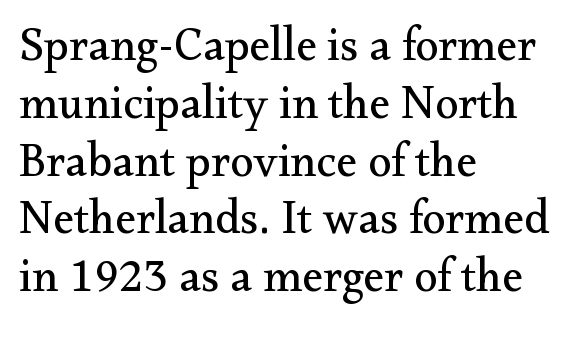
Characters follow at the spacing the type designer built in. You could not count columns in this text — the font is proportionally spaced. A serif font was chosen for this passage. Nobody drew a line under any word here. These lines are set flush left with a ragged right edge.
